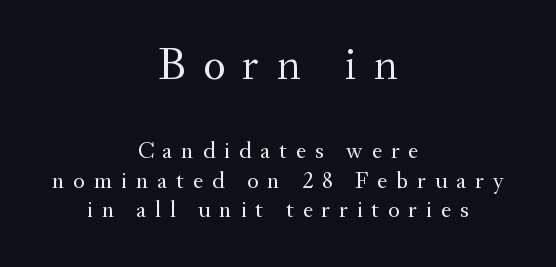
In terms of posture, this sample is upright. A bare baseline throughout the passage. Compared with a flush-left layout, this one balances lines on the center instead. Each letter keeps its own natural width here, so spacing adapts to shape.
